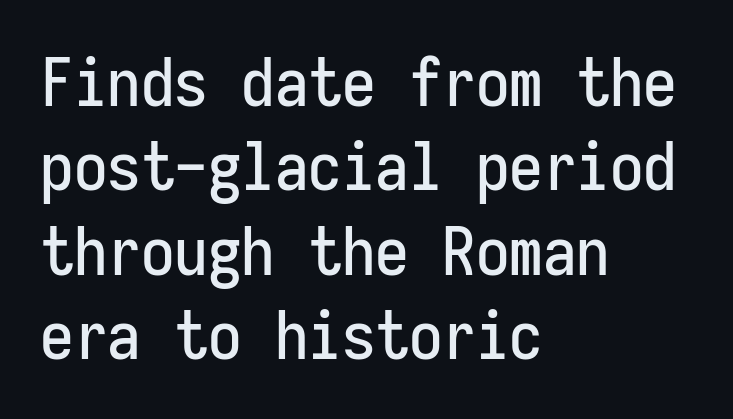
The image shows 67 px condensed sans-serif type, upright, monospaced; set left-aligned, normal line spacing (1.26x), normal letter spacing, not underlined; low stroke contrast and a medium x-height.
